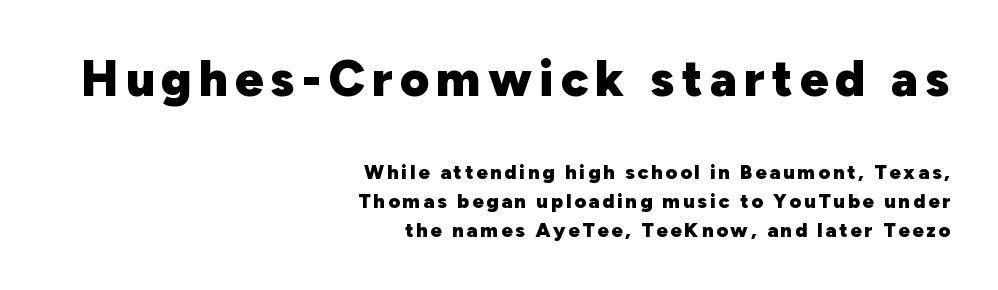
The image shows 50 px heavy sans-serif type, upright; set right-aligned, normal line spacing (1.44x), not underlined; the first (top) block is 2.5x larger; low stroke contrast and a medium x-height.
